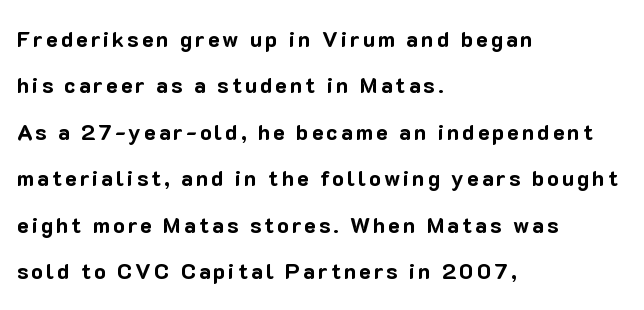
The image shows 22 px bold type, upright; set left-aligned, loose line spacing (2.11x), not underlined.
